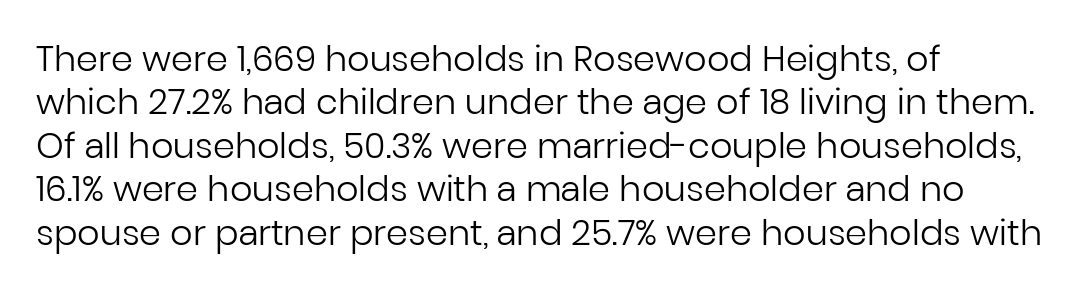
The line texture is even and compact thanks to regular tracking. Notice how the stems are strictly vertical — no italics here. Note: no serifs on the glyphs. Spacing verdict: proportional, widths tailored to each character. Has an underline been added? It has not. The text block is weighted toward the left margin, trailing off unevenly rightward.
